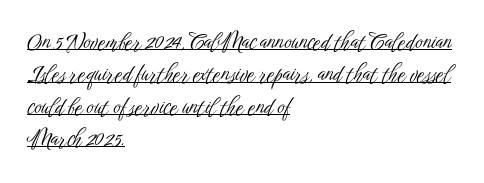
{"bold": "no", "underline": "yes", "align": "left", "line_spacing": "normal", "line_spacing_ratio": 1.47, "letter_spacing": "normal", "letter_spacing_em": 0.0, "glyph_px": 22}
